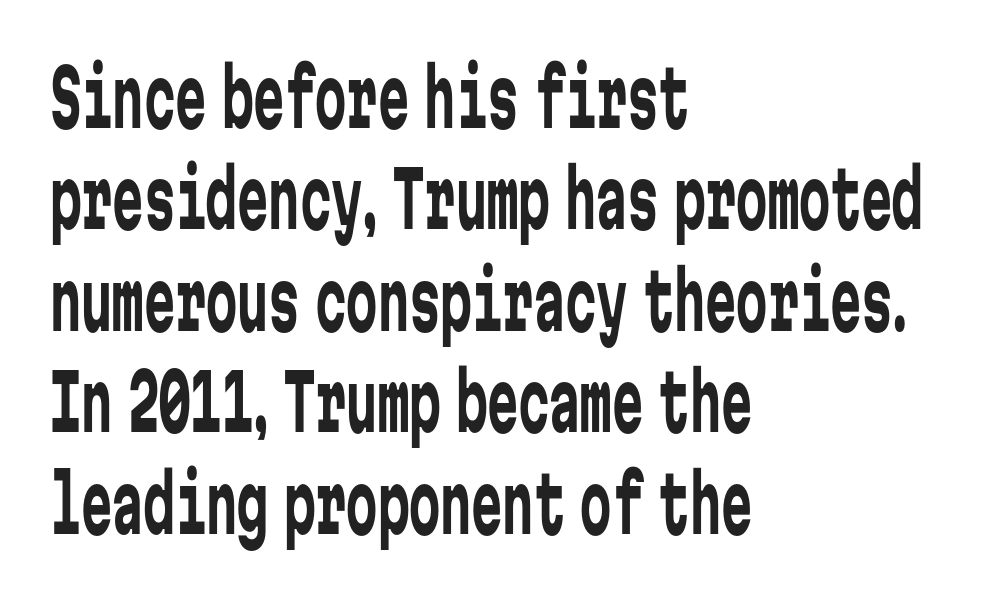
Q: Is the text bold? A: No.
Q: Is the text italic (slanted)? A: No, it is upright.
Q: Is the typeface a serif or a sans-serif typeface? A: Sans-serif.
Q: Is the text underlined? A: No.
Q: How is the paragraph aligned? A: Left-aligned.
Q: Is the spacing between letters normal or unusually wide? A: Normal.
Q: Is the spacing between lines tight, normal or loose? A: Normal.
Q: Width (condensed, normal, or wide)? A: Condensed.
Q: Stroke contrast? A: Low.
Q: x-height? A: Medium.
Q: Monospaced? A: Yes.
